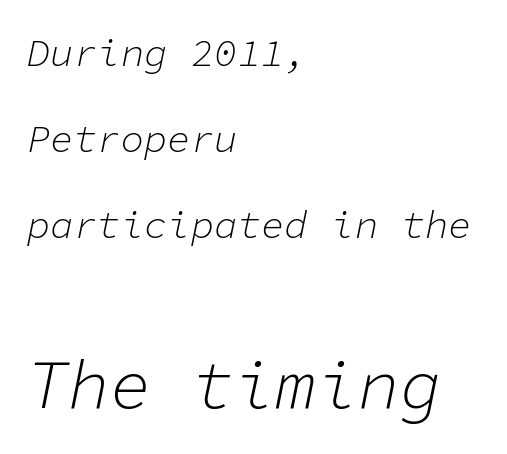
The image shows 69 px light type, italic (leaning right), monospaced; set left-aligned, loose line spacing (2.2x), normal letter spacing, not underlined; the second (bottom) block is 1.77x larger; low stroke contrast and a medium x-height.
